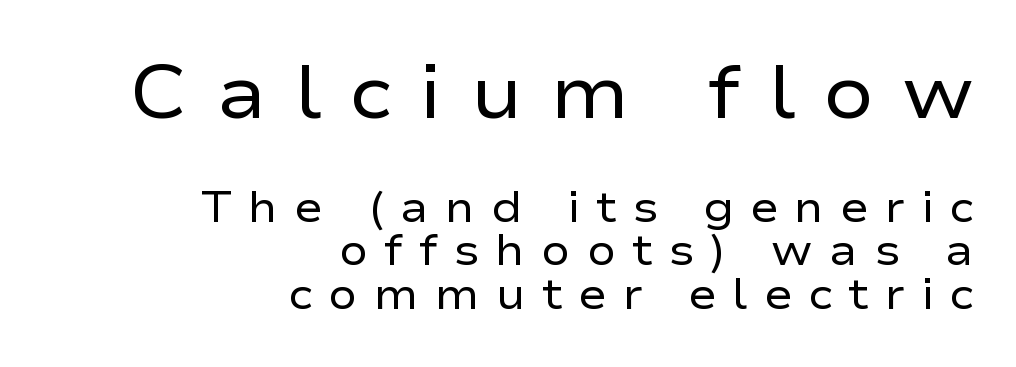
The image shows 75 px regular-weight, wide sans-serif type, upright; set right-aligned, tight line spacing (1.01x), unusually wide letter spacing (+0.37 em), not underlined; the first (top) block is 1.74x larger; low stroke contrast and a medium x-height.
